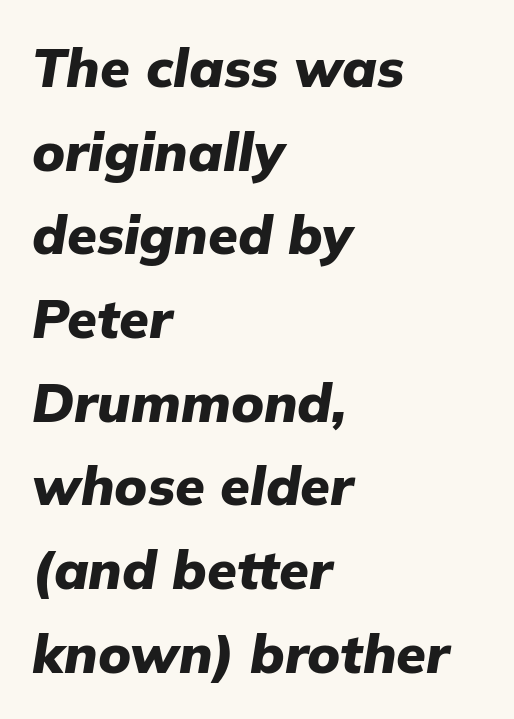
Q: Is the text bold? A: Yes.
Q: Is the text italic (slanted)? A: Yes, it leans right by about 9 degrees.
Q: Is the text underlined? A: No.
Q: How is the paragraph aligned? A: Left-aligned.
Q: Is the spacing between letters normal or unusually wide? A: Normal.
Q: Is the spacing between lines tight, normal or loose? A: Normal.
Q: Width (condensed, normal, or wide)? A: Normal.
Q: Stroke contrast? A: Low.
Q: x-height? A: Medium.
Q: Monospaced? A: No.
